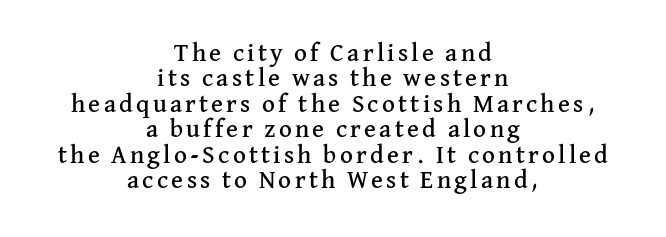
The image shows 25 px text type, upright; set centered, tight line spacing (1.02x), not underlined.
